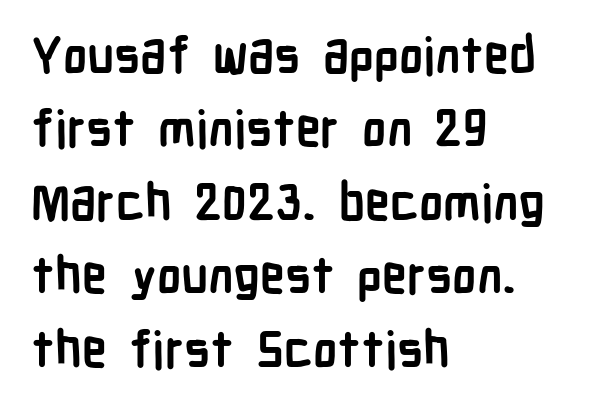
The image shows 50 px semibold, condensed sans-serif type, upright; set left-aligned, normal line spacing (1.47x), normal letter spacing, not underlined; low stroke contrast and a medium x-height.
